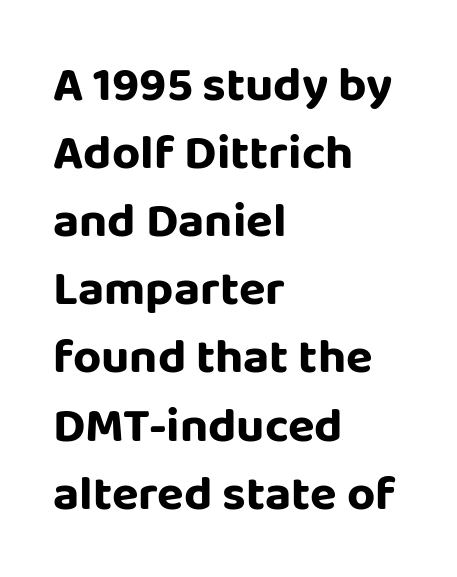
The image shows 49 px sans-serif type, upright; set left-aligned, normal line spacing (1.39x), normal letter spacing, not underlined; low stroke contrast and a large x-height.
